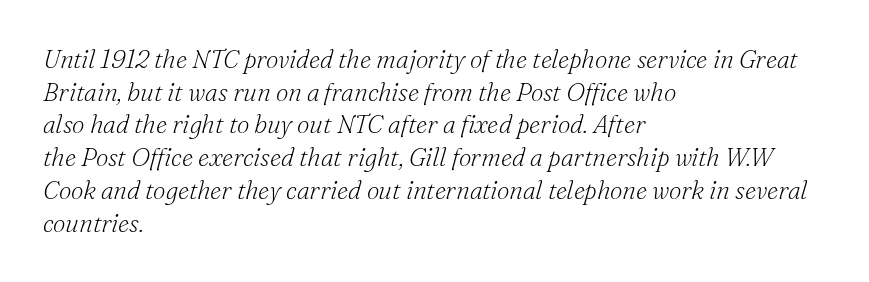
Q: Is the text bold? A: No.
Q: Is the text italic (slanted)? A: Yes, it leans right by about 16 degrees.
Q: Is the text underlined? A: No.
Q: How is the paragraph aligned? A: Left-aligned.
Q: Is the spacing between letters normal or unusually wide? A: Normal.
Q: Is the spacing between lines tight, normal or loose? A: Normal.
